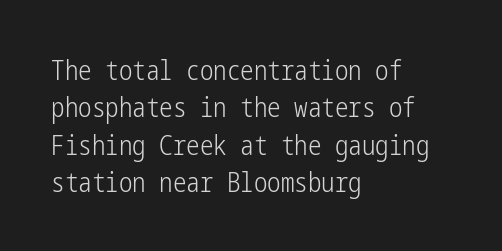
The image shows 27 px text type, upright; set left-aligned, normal line spacing (1.38x), normal letter spacing, not underlined.
